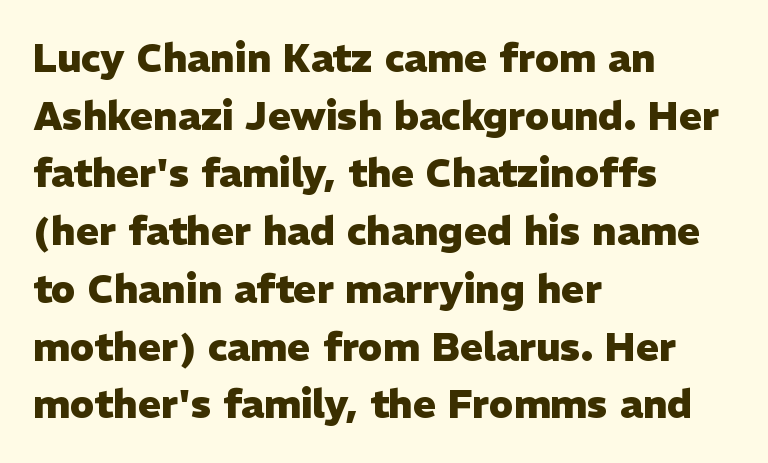
{"serif": "no", "italic": "no", "bold": "yes", "weight": "heavy", "width": "normal", "stroke_contrast": "low", "x_height": "medium", "monospaced": "no", "underline": "no", "align": "left", "line_spacing": "normal", "line_spacing_ratio": 1.48, "letter_spacing": "normal", "letter_spacing_em": 0.0, "glyph_px": 39}
